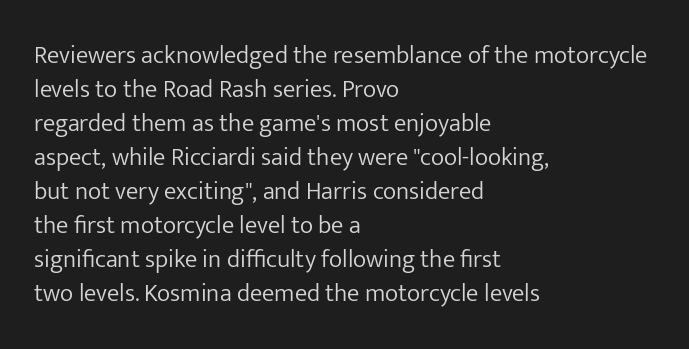
{"italic": "no", "bold": "no", "underline": "no", "align": "left", "line_spacing": "normal", "line_spacing_ratio": 1.36, "letter_spacing": "normal", "letter_spacing_em": 0.0, "glyph_px": 25}
